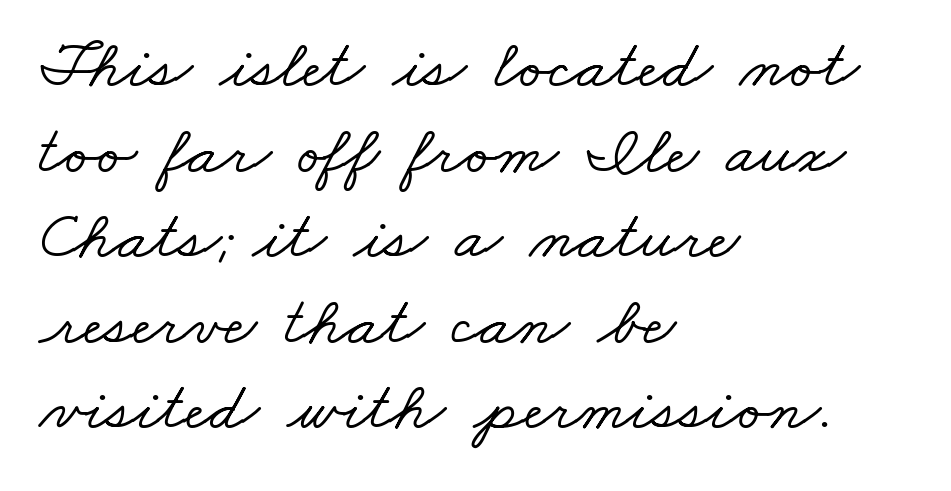
Observe the ordinary spacing: letters are neighbours, not strangers. The typeface chosen for these lines features serifs. You could not count columns in this text — the font is proportionally spaced. Line starts are locked; line ends wander.
